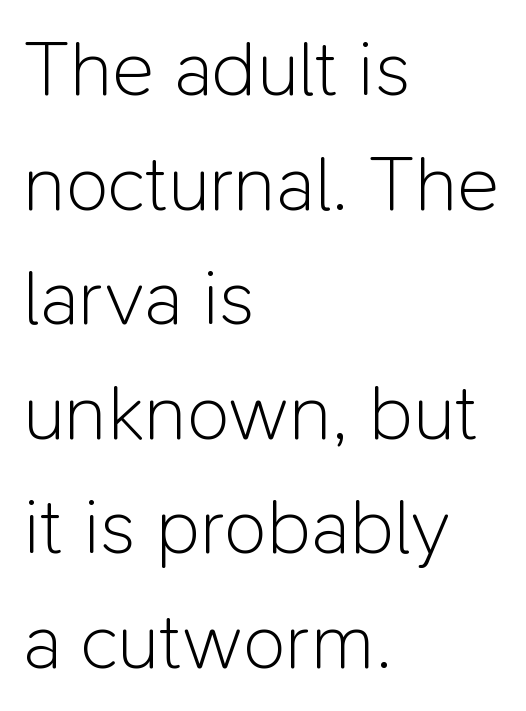
Q: Is the text bold? A: No.
Q: Is the text italic (slanted)? A: No, it is upright.
Q: Is the typeface a serif or a sans-serif typeface? A: Sans-serif.
Q: Is the text underlined? A: No.
Q: How is the paragraph aligned? A: Left-aligned.
Q: Is the spacing between letters normal or unusually wide? A: Normal.
Q: Is the spacing between lines tight, normal or loose? A: Normal.
Q: Width (condensed, normal, or wide)? A: Normal.
Q: Stroke contrast? A: Low.
Q: x-height? A: Medium.
Q: Monospaced? A: No.
